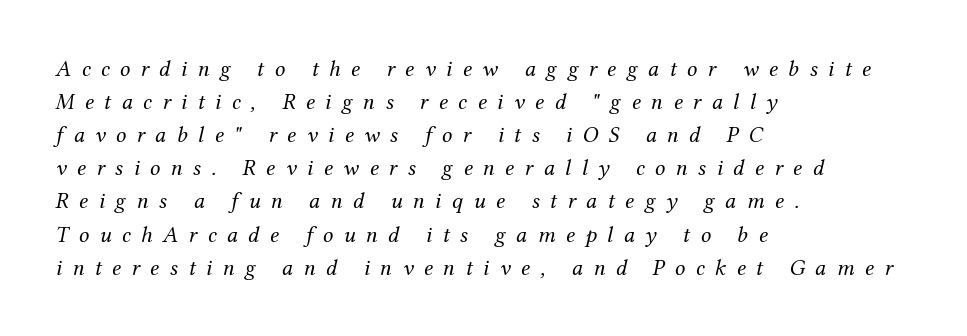
{"italic": "yes", "lean": "right", "slant_degrees": 12, "bold": "no", "underline": "no", "align": "left", "line_spacing": "normal", "line_spacing_ratio": 1.44, "letter_spacing": "wide", "letter_spacing_em": 0.45, "glyph_px": 23}
